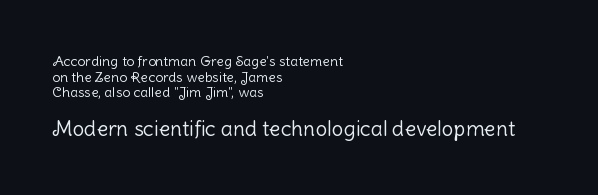
Is there any slant? The stems are plumb. You could barely slide anything between these rows. Which of the two is more prominent by size? The second, at the bottom. This sample is left-justified, so line endings fall wherever the words run out. These glyphs show unthickened strokes, regular width or finer. Underline: absent.
